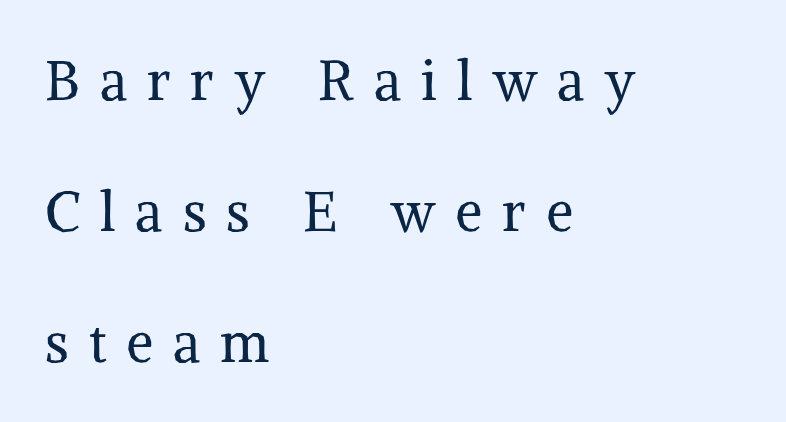
Q: Is the text bold? A: No.
Q: Is the text italic (slanted)? A: No, it is upright.
Q: Is the typeface a serif or a sans-serif typeface? A: Serif.
Q: Is the text underlined? A: No.
Q: How is the paragraph aligned? A: Left-aligned.
Q: Is the spacing between letters normal or unusually wide? A: Unusually wide.
Q: Is the spacing between lines tight, normal or loose? A: Loose.
Q: Width (condensed, normal, or wide)? A: Normal.
Q: Stroke contrast? A: Medium.
Q: x-height? A: Medium.
Q: Monospaced? A: No.
